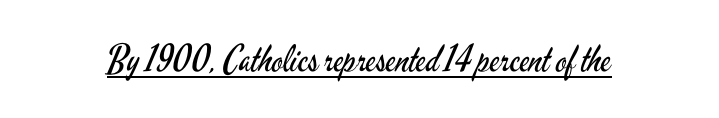
{"serif": "no", "bold": "no", "weight": "regular", "width": "condensed", "stroke_contrast": "low", "x_height": "small", "monospaced": "no", "underline": "yes", "letter_spacing": "normal", "letter_spacing_em": 0.0, "glyph_px": 37}
